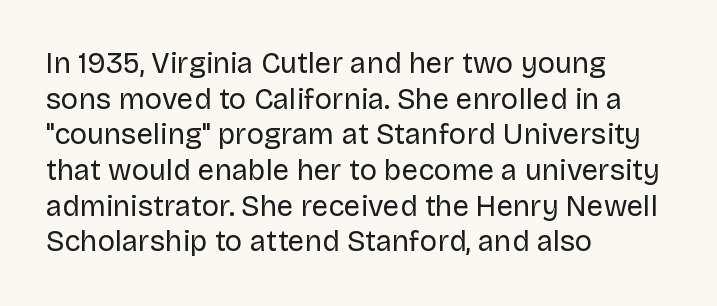
The image shows 29 px regular-weight sans-serif type, upright; set left-aligned, line spacing 1.23x, normal letter spacing, not underlined; low stroke contrast and a large x-height.
